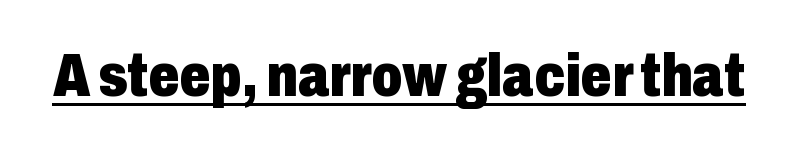
{"serif": "no", "italic": "no", "bold": "yes", "weight": "heavy", "width": "condensed", "stroke_contrast": "low", "x_height": "medium", "monospaced": "no", "underline": "yes", "letter_spacing": "normal", "letter_spacing_em": 0.0, "glyph_px": 61}
